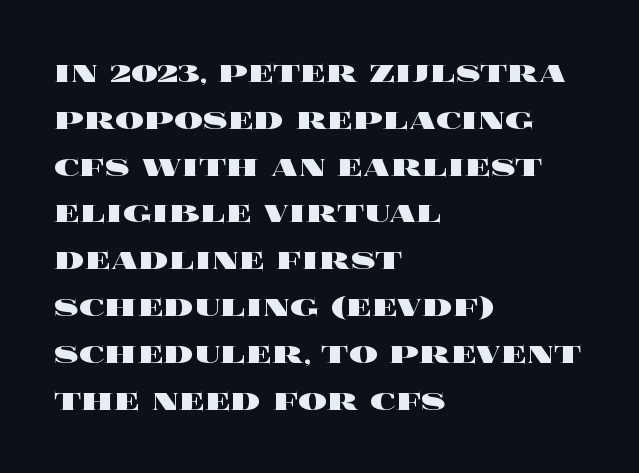
Q: Is the text bold? A: Yes.
Q: Is the text italic (slanted)? A: No, it is upright.
Q: Is the text underlined? A: No.
Q: How is the paragraph aligned? A: Left-aligned.
Q: Is the spacing between letters normal or unusually wide? A: Normal.
Q: Is the spacing between lines tight, normal or loose? A: Normal.
Q: Width (condensed, normal, or wide)? A: Wide.
Q: x-height? A: Large.
Q: Monospaced? A: No.
